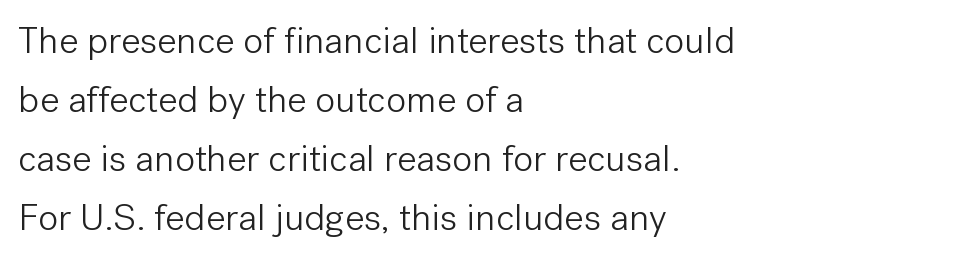
{"serif": "no", "italic": "no", "bold": "no", "weight": "light", "width": "normal", "stroke_contrast": "low", "x_height": "medium", "monospaced": "no", "underline": "no", "align": "left", "line_spacing": "normal", "line_spacing_ratio": 1.55, "letter_spacing": "normal", "letter_spacing_em": 0.0, "glyph_px": 38}
